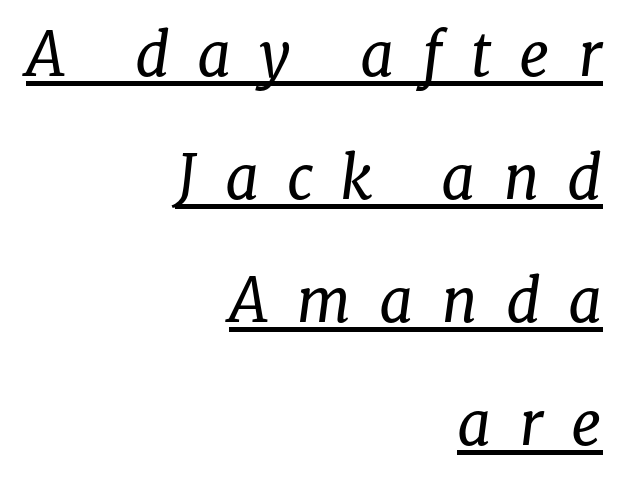
This sample uses an oblique cut, with every glyph tilted off the vertical. Here the designer chose a conventional face with non-uniform glyph widths. Is there an underline? Yes — a line sits under the letters. Classification — serif. Reading down the column, the eye jumps a long way to each next line.
